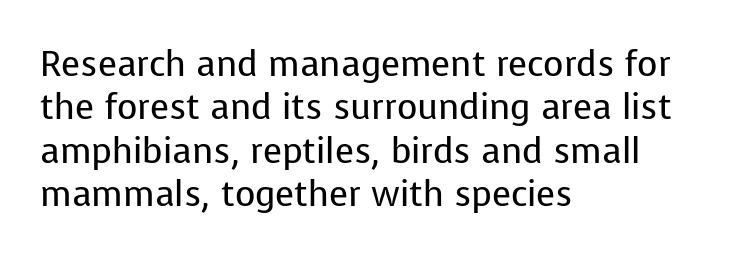
Q: Is the text bold? A: No.
Q: Is the text italic (slanted)? A: No, it is upright.
Q: Is the typeface a serif or a sans-serif typeface? A: Sans-serif.
Q: Is the text underlined? A: No.
Q: How is the paragraph aligned? A: Left-aligned.
Q: Is the spacing between letters normal or unusually wide? A: Normal.
Q: Width (condensed, normal, or wide)? A: Normal.
Q: Stroke contrast? A: Low.
Q: x-height? A: Medium.
Q: Monospaced? A: No.
